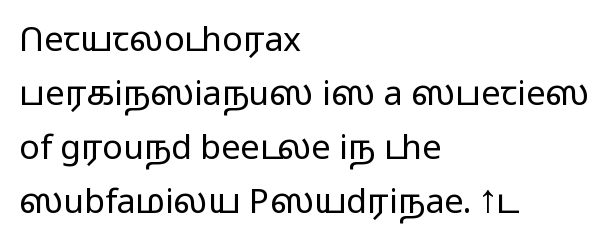
The passage shown has conventional tracking throughout. Vertically, the passage feels balanced, rows spaced as you'd expect. Descenders are the only things crossing below the line. The face used here is proportionally spaced, like ordinary book or web type. Notice how the stems are strictly vertical — no italics here. Nothing heavy about these letters — not bold at all.
